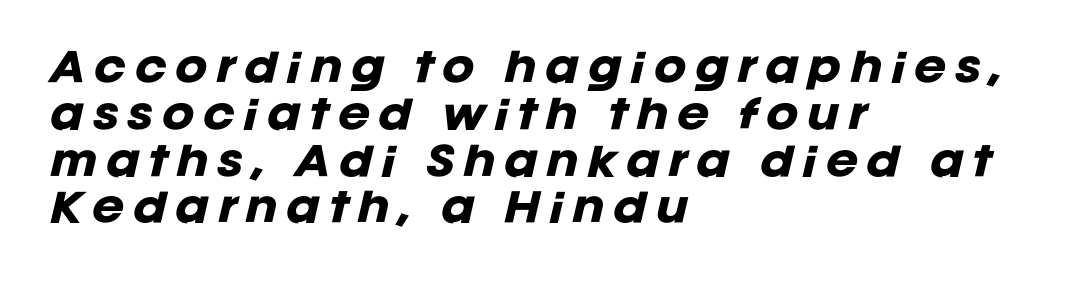
The image shows 39 px heavy type, italic (leaning right); set left-aligned, line spacing 1.2x, unusually wide letter spacing (+0.21 em), not underlined; low stroke contrast and a large x-height.
